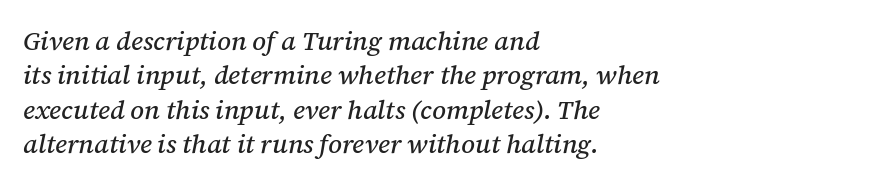
The image shows 26 px text type, italic (leaning right); set left-aligned, normal line spacing (1.32x), normal letter spacing, not underlined.
